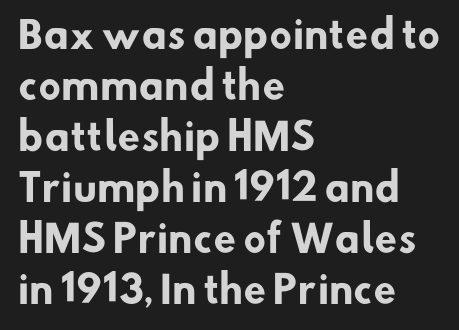
A typesetter would call this proportional, since set widths differ per character. To sum up the face: it is a sans, with no serifs. Has an underline been added? It has not. The characters look thick and weighty, a clear bold. What's the leading like? Ordinary, nothing unusual. The rendering anchors every line to the left-hand side.
